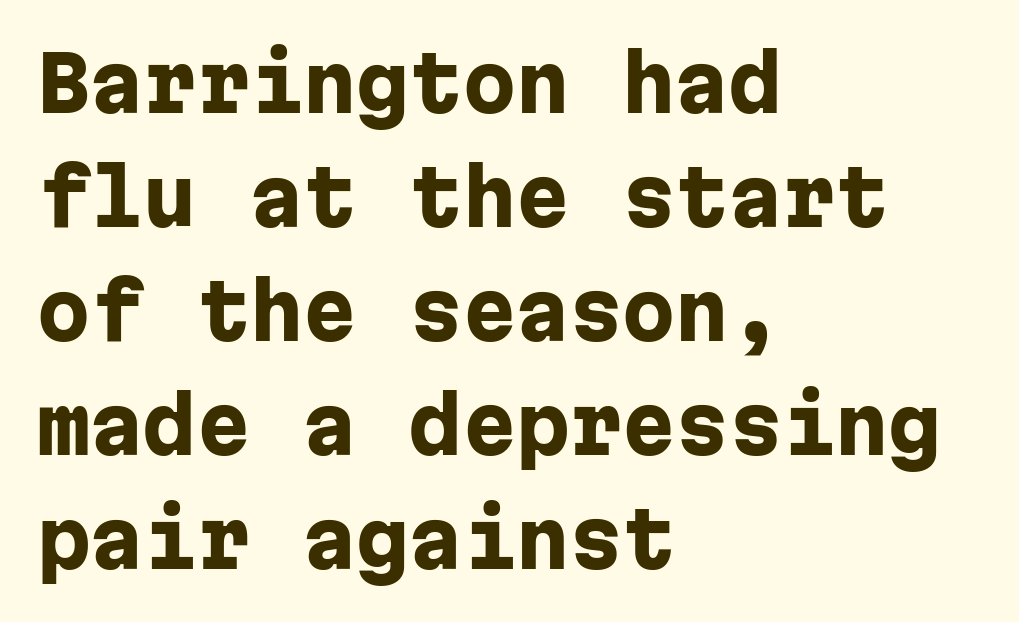
Q: Is the text bold? A: Yes.
Q: Is the text italic (slanted)? A: No, it is upright.
Q: Is the typeface a serif or a sans-serif typeface? A: Sans-serif.
Q: Is the text underlined? A: No.
Q: How is the paragraph aligned? A: Left-aligned.
Q: Is the spacing between letters normal or unusually wide? A: Normal.
Q: Is the spacing between lines tight, normal or loose? A: Normal.
Q: Width (condensed, normal, or wide)? A: Normal.
Q: Stroke contrast? A: Low.
Q: x-height? A: Medium.
Q: Monospaced? A: Yes.
